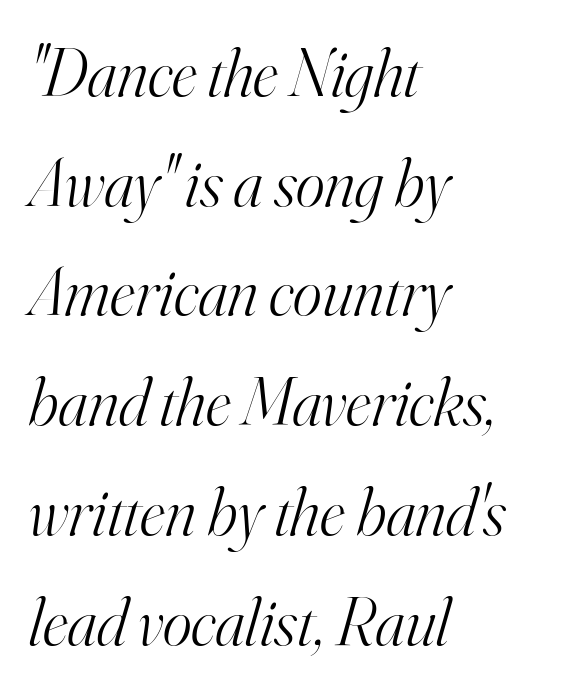
The image shows 69 px light serif type, italic (leaning right); set left-aligned, normal line spacing (1.59x), normal letter spacing, not underlined; high stroke contrast and a small x-height.
